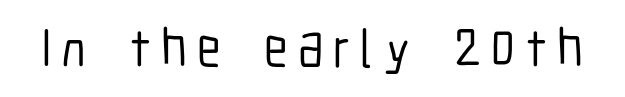
Q: Is the text italic (slanted)? A: No, it is upright.
Q: Is the typeface a serif or a sans-serif typeface? A: Sans-serif.
Q: Is the text underlined? A: No.
Q: Width (condensed, normal, or wide)? A: Condensed.
Q: Stroke contrast? A: Low.
Q: x-height? A: Medium.
Q: Monospaced? A: No.
